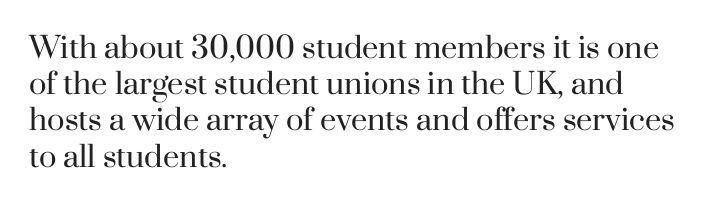
{"serif": "yes", "italic": "no", "bold": "no", "weight": "regular", "width": "normal", "stroke_contrast": "high", "x_height": "small", "monospaced": "no", "underline": "no", "align": "left", "line_spacing": "normal", "line_spacing_ratio": 1.25, "letter_spacing": "normal", "letter_spacing_em": 0.0, "glyph_px": 29}
